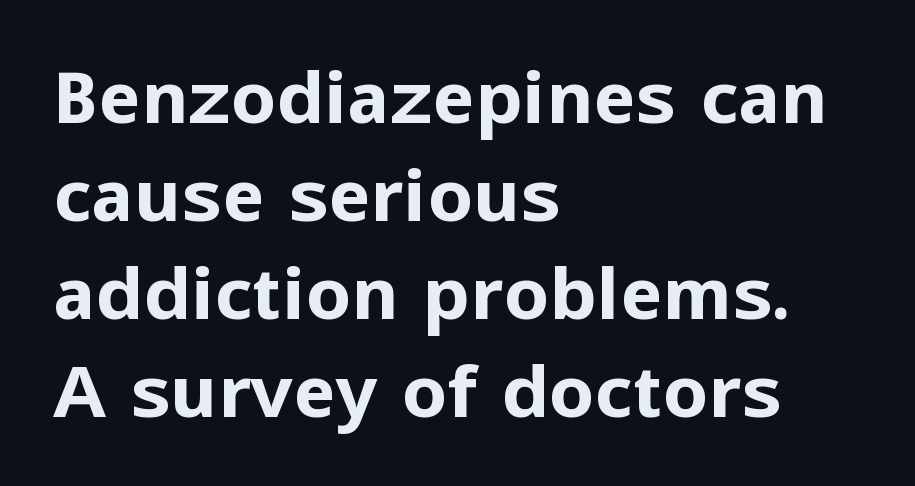
The rendering shows plain stroke endings on the letterforms — a sans-serif design. Line beginnings align vertically; line endings do not. Tracking here is standard; glyphs follow each other at the usual distance. The face used here is proportionally spaced, like ordinary book or web type. No word sits above an underline.
